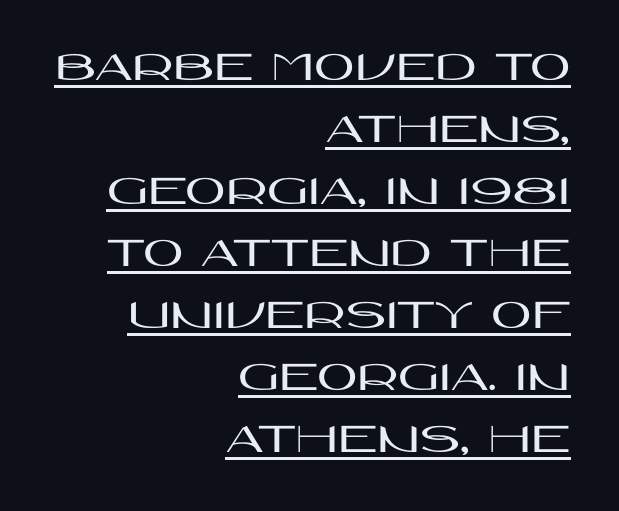
{"serif": "no", "italic": "no", "width": "wide", "stroke_contrast": "high", "x_height": "large", "monospaced": "no", "underline": "yes", "align": "right", "line_spacing": "normal", "line_spacing_ratio": 1.41, "letter_spacing": "normal", "letter_spacing_em": 0.0, "glyph_px": 44}
